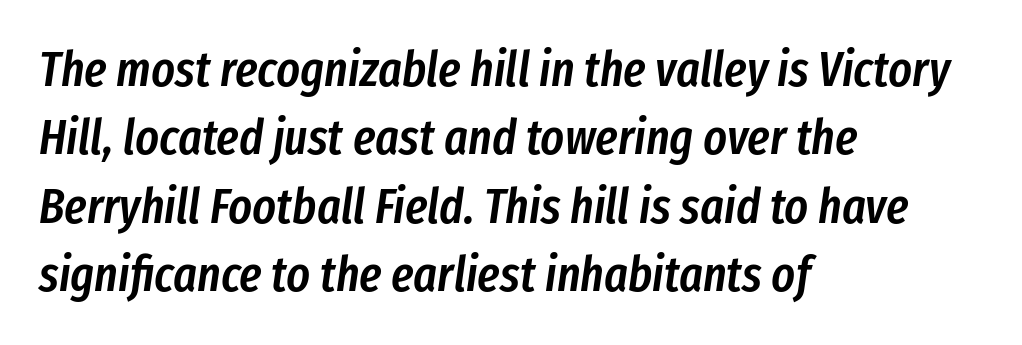
{"italic": "yes", "lean": "right", "slant_degrees": 8, "bold": "semi", "weight": "semibold", "width": "condensed", "stroke_contrast": "low", "x_height": "medium", "monospaced": "no", "underline": "no", "align": "left", "line_spacing": "normal", "line_spacing_ratio": 1.37, "letter_spacing": "normal", "letter_spacing_em": 0.0, "glyph_px": 50}
